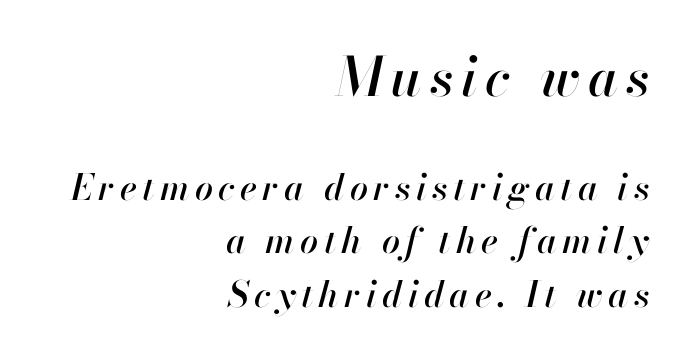
{"italic": "yes", "lean": "right", "slant_degrees": 13, "width": "normal", "stroke_contrast": "high", "x_height": "small", "monospaced": "no", "underline": "no", "align": "right", "line_spacing": "normal", "line_spacing_ratio": 1.49, "larger_block": "first", "size_ratio": 1.5, "glyph_px": 54}
